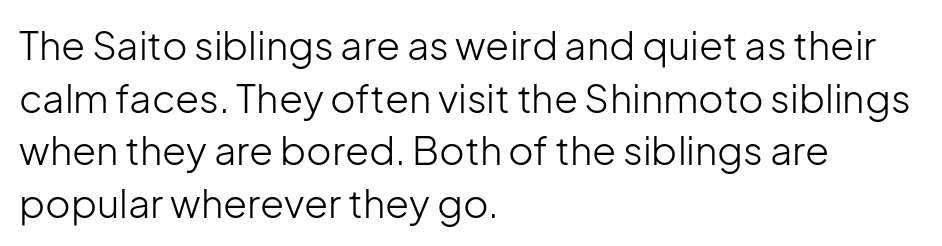
The image shows 39 px light sans-serif type, upright; set left-aligned, normal line spacing (1.35x), normal letter spacing, not underlined; low stroke contrast and a medium x-height.
